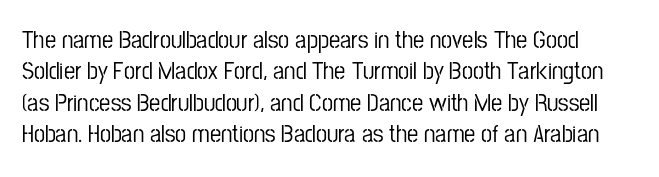
The image shows 25 px text type, upright; set normal line spacing (1.26x), normal letter spacing, not underlined.
